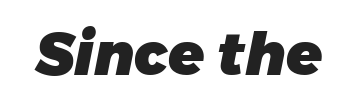
The type is set solid horizontally, with unmodified tracking. Type without underlining. You could not count columns in this text — the font is proportionally spaced. The rendering uses a bold face; every stroke is thick and dark.
